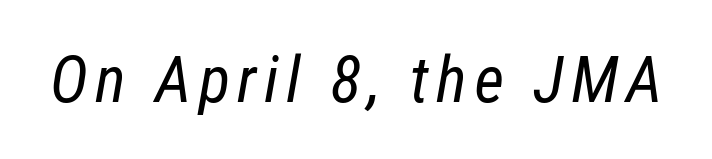
Q: Is the text bold? A: No.
Q: Is the text italic (slanted)? A: Yes, it leans right by about 12 degrees.
Q: Is the text underlined? A: No.
Q: Width (condensed, normal, or wide)? A: Condensed.
Q: Stroke contrast? A: Low.
Q: x-height? A: Medium.
Q: Monospaced? A: No.
